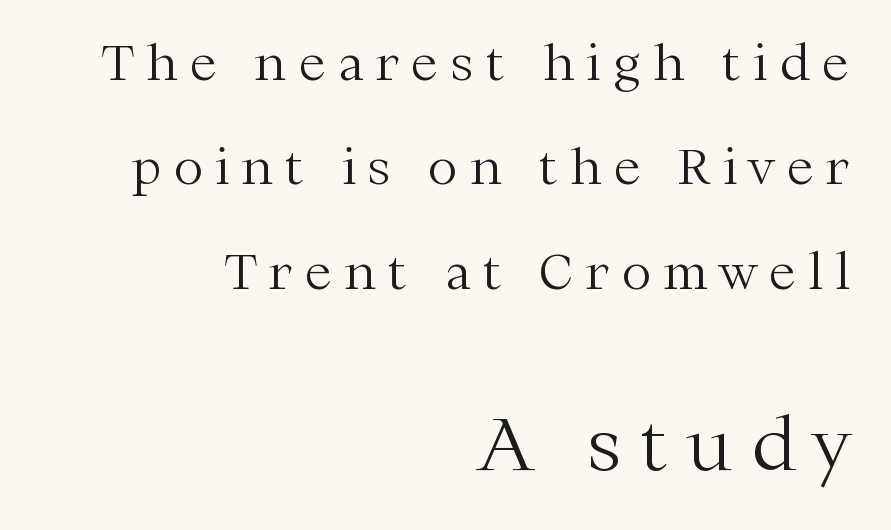
The image shows 73 px light serif type, upright; set right-aligned, loose line spacing (2.13x), unusually wide letter spacing (+0.26 em), not underlined; the second (bottom) block is 1.49x larger; medium stroke contrast and a medium x-height.
